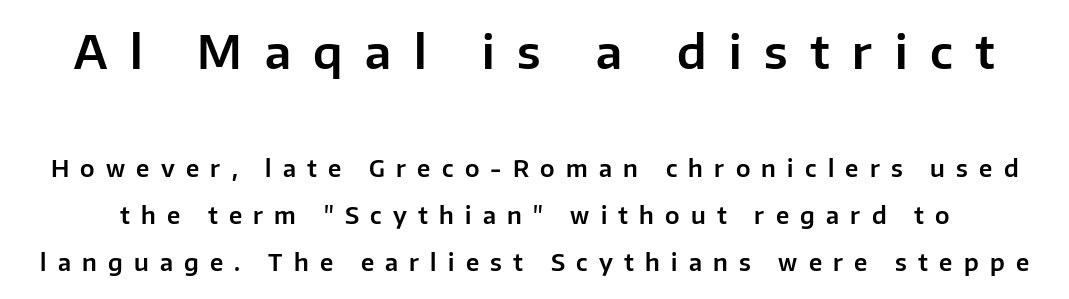
{"serif": "no", "italic": "no", "width": "normal", "stroke_contrast": "low", "x_height": "medium", "monospaced": "no", "underline": "no", "line_spacing": "loose", "line_spacing_ratio": 2.06, "letter_spacing": "wide", "letter_spacing_em": 0.49, "larger_block": "first", "size_ratio": 2.0, "glyph_px": 46}
